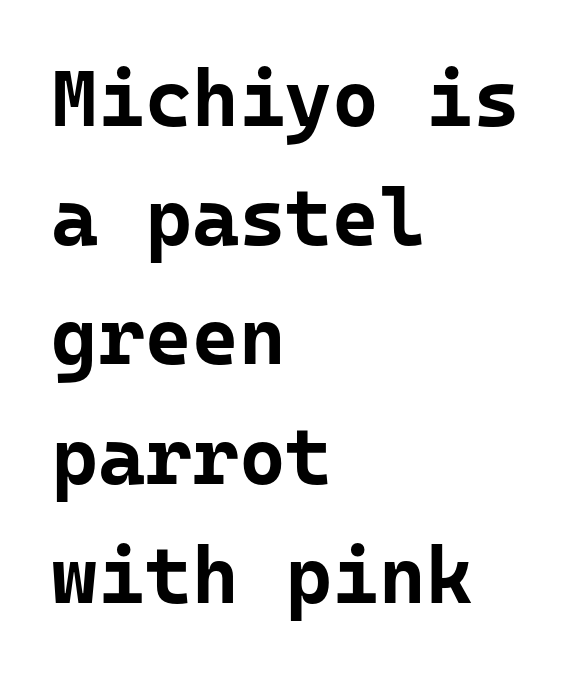
These words are printed bold, with thick strokes throughout. Beneath every word, the page is bare. The vertical gap from one line to the next is medium. The horizontal fit of the characters is conventional and even. The type sits square on the baseline with zero lean.
